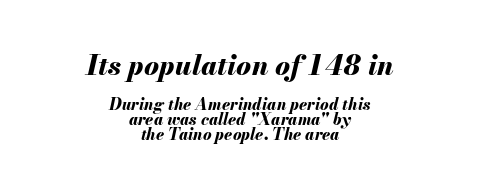
The image shows 28 px bold type, italic (leaning right); set centered, tight line spacing (0.95x), normal letter spacing, not underlined; the first (top) block is 1.75x larger; medium stroke contrast and a small x-height.
